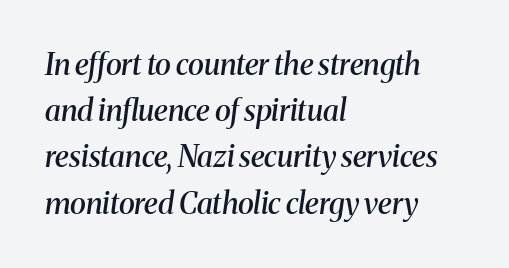
Summary of weight: moderately heavy, a semibold. Varying glyph widths throughout — classic text-font behaviour. The glyphs in this specimen are seriffed. Style check: oblique. What's the leading like? Ordinary, nothing unusual. How are the letters spaced? Ordinarily, with no added tracking.
